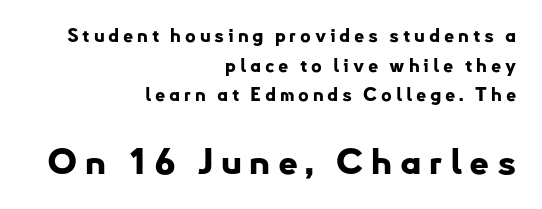
{"serif": "no", "italic": "no", "bold": "yes", "weight": "bold", "width": "normal", "stroke_contrast": "low", "x_height": "small", "monospaced": "no", "underline": "no", "align": "right", "line_spacing": "normal", "line_spacing_ratio": 1.65, "letter_spacing": "wide", "letter_spacing_em": 0.21, "larger_block": "second", "size_ratio": 1.94, "glyph_px": 35}
